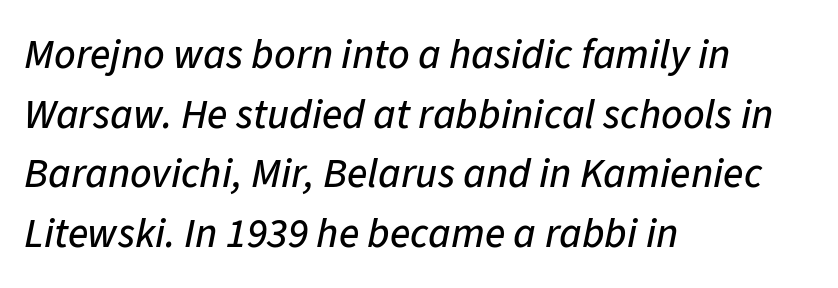
If you measured baseline to baseline, you'd find a middling distance. You could not count columns in this text — the font is proportionally spaced. A classic flush-left, rag-right setting is used for this passage. Nothing unusual about the tracking: characters are spaced as the font intends.
